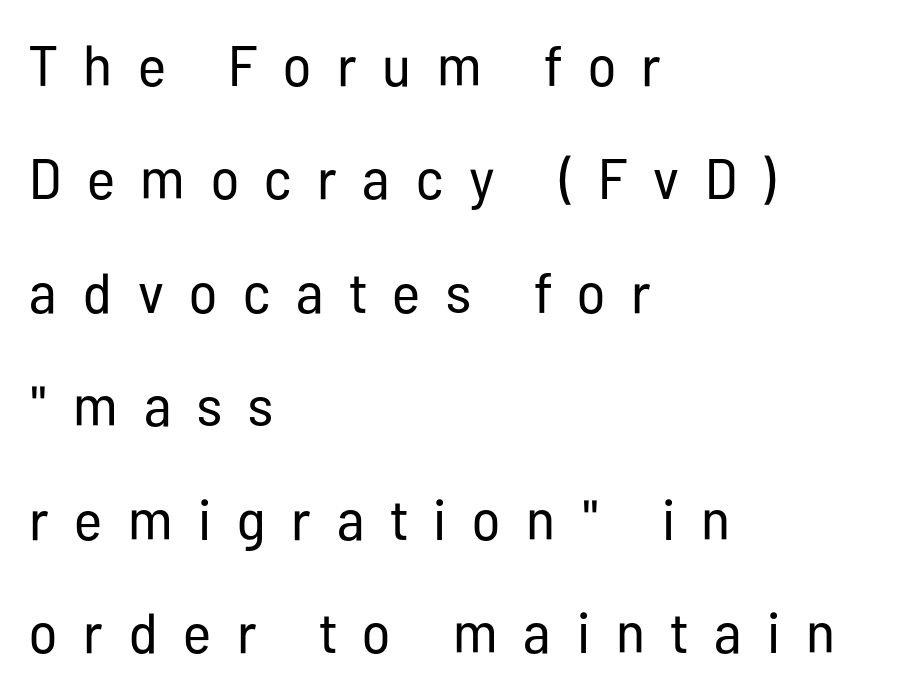
The image shows 57 px regular-weight, condensed sans-serif type, upright; set left-aligned, loose line spacing (1.99x), unusually wide letter spacing (+0.45 em), not underlined; low stroke contrast and a medium x-height.
